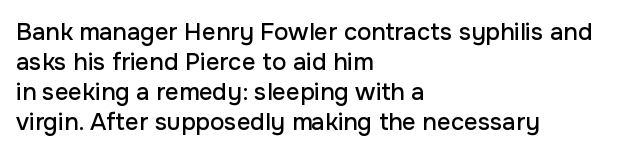
{"italic": "no", "underline": "no", "align": "left", "line_spacing": "normal", "line_spacing_ratio": 1.25, "letter_spacing": "normal", "letter_spacing_em": 0.0, "glyph_px": 24}
